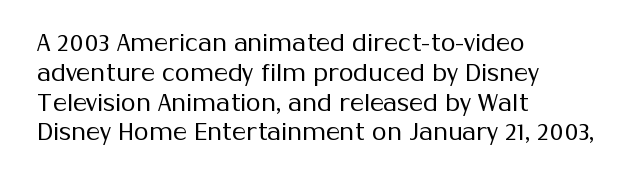
{"italic": "no", "bold": "no", "underline": "no", "align": "left", "line_spacing_ratio": 1.24, "letter_spacing": "normal", "letter_spacing_em": 0.0, "glyph_px": 24}
